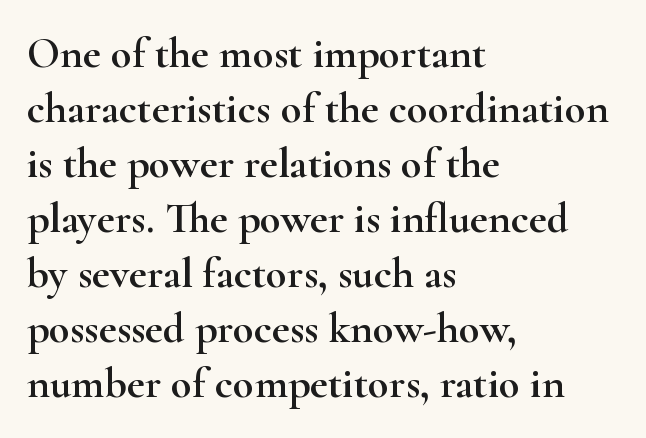
Anything drawn beneath the words? Only blank space. These lines keep a tight, regular rhythm from letter to letter. This sample uses an upright cut, with every glyph sitting square on the baseline. The lines are quadded left. The passage shown is typeset with a serif family.
